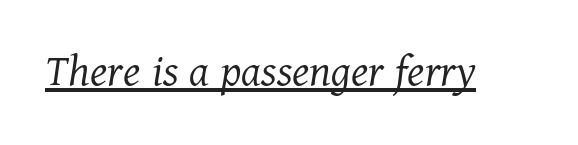
Think standard paragraph weight, or any step lighter than that. The glyphs are accompanied by a horizontal stroke just below them. Looking at the ascenders, they clearly lean. Looks like regular typesetting: each glyph gets only the width it needs.
